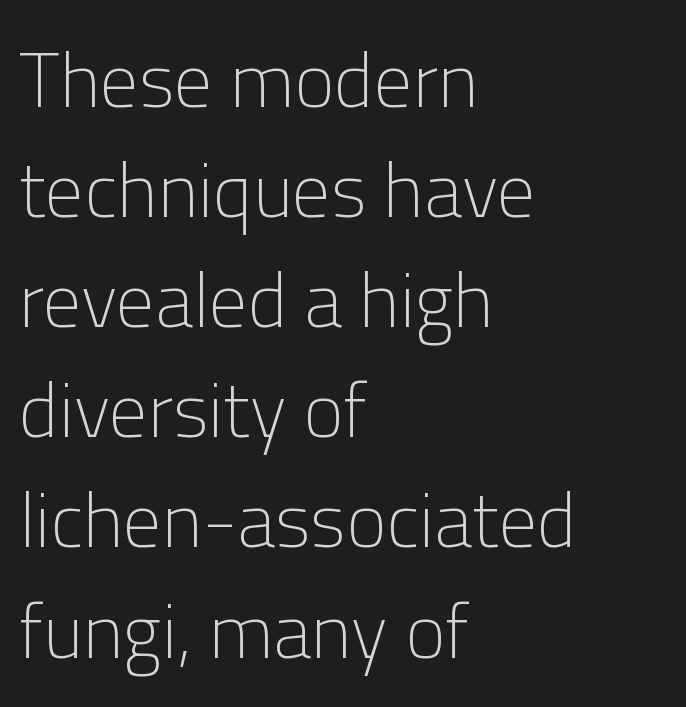
The image shows 77 px light sans-serif type, upright; set left-aligned, normal line spacing (1.43x), normal letter spacing, not underlined; low stroke contrast and a medium x-height.
